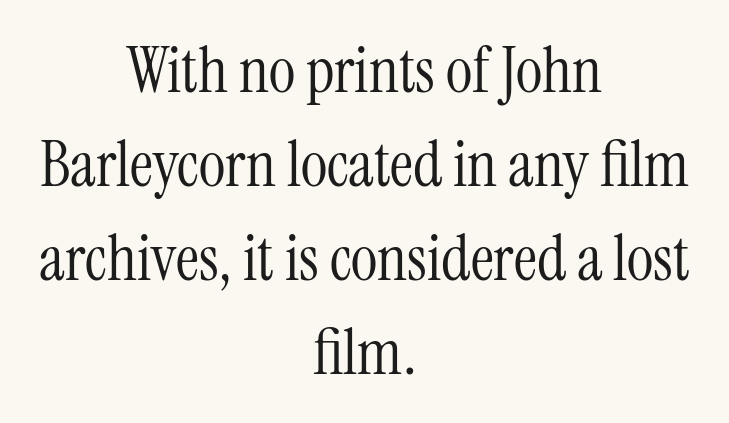
{"serif": "yes", "italic": "no", "bold": "no", "weight": "light", "width": "condensed", "stroke_contrast": "medium", "x_height": "medium", "monospaced": "no", "underline": "no", "align": "center", "line_spacing": "normal", "line_spacing_ratio": 1.47, "letter_spacing": "normal", "letter_spacing_em": 0.0, "glyph_px": 64}
